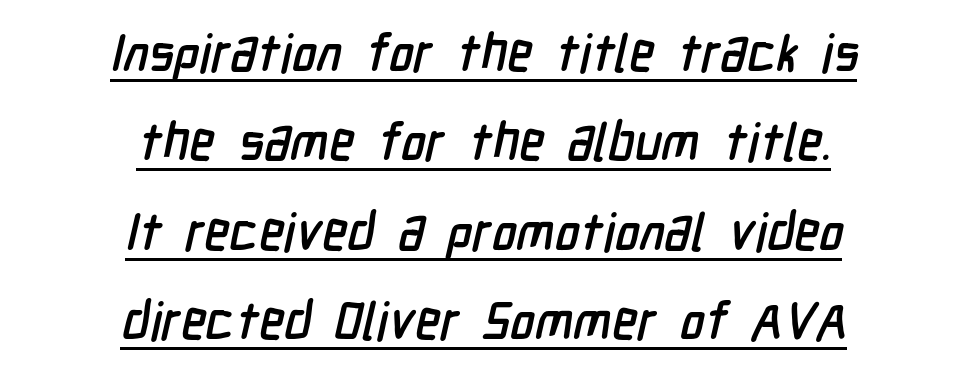
The image shows 52 px condensed sans-serif type; set centered, line spacing 1.72x, normal letter spacing, underlined; low stroke contrast and a medium x-height.
